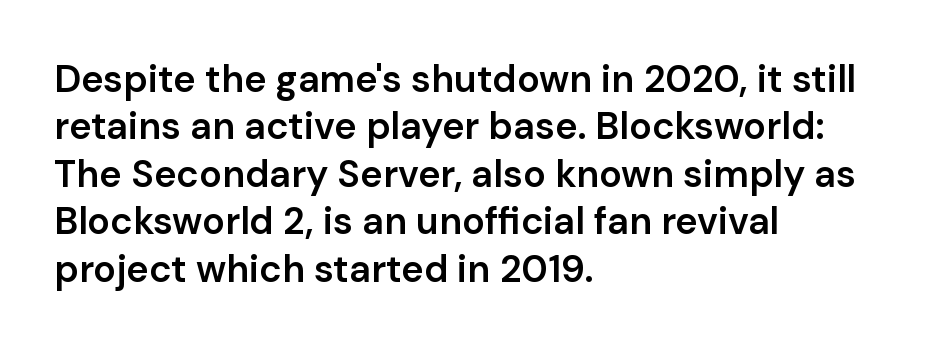
Q: Is the text bold? A: Semi-bold.
Q: Is the text italic (slanted)? A: No, it is upright.
Q: Is the typeface a serif or a sans-serif typeface? A: Sans-serif.
Q: Is the text underlined? A: No.
Q: How is the paragraph aligned? A: Left-aligned.
Q: Is the spacing between letters normal or unusually wide? A: Normal.
Q: Is the spacing between lines tight, normal or loose? A: Normal.
Q: Width (condensed, normal, or wide)? A: Normal.
Q: Stroke contrast? A: Low.
Q: x-height? A: Medium.
Q: Monospaced? A: No.
